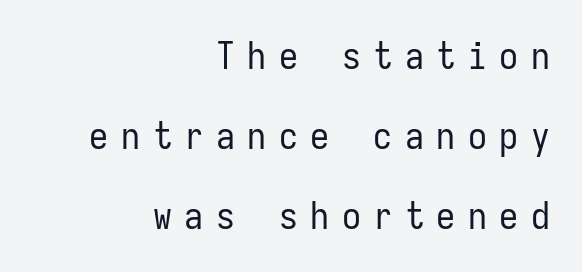
No italicization has been applied; the sample stays upright. A student would call this right alignment; a typographer would say flush right, rag left. Students, note that the glyphs here are deliberately spaced far apart. A typesetter would call this monospace, since all characters share one set width.
